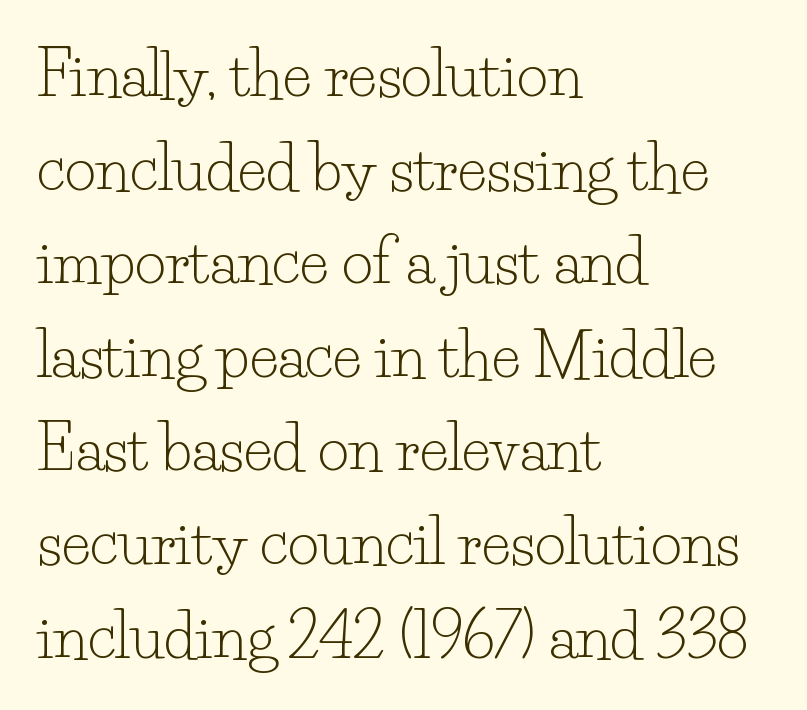
The image shows 60 px light serif type, upright; set left-aligned, normal line spacing (1.56x), normal letter spacing, not underlined; low stroke contrast and a small x-height.
